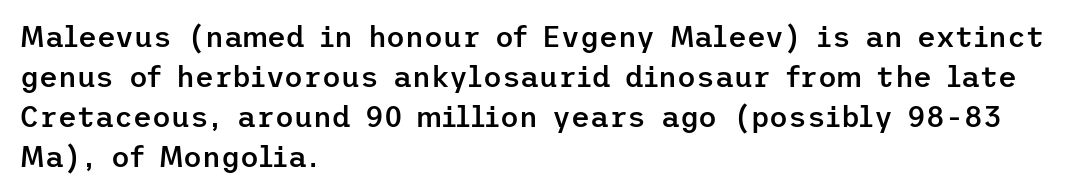
The image shows 29 px semibold sans-serif type, upright; set left-aligned, normal line spacing (1.38x), normal letter spacing, not underlined; low stroke contrast and a medium x-height.
